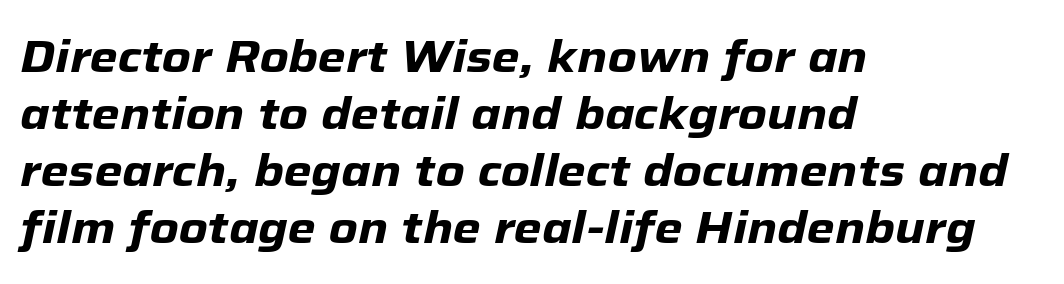
The image shows 45 px heavy type, italic (leaning right); set left-aligned, normal line spacing (1.27x), normal letter spacing, not underlined; low stroke contrast and a medium x-height.
